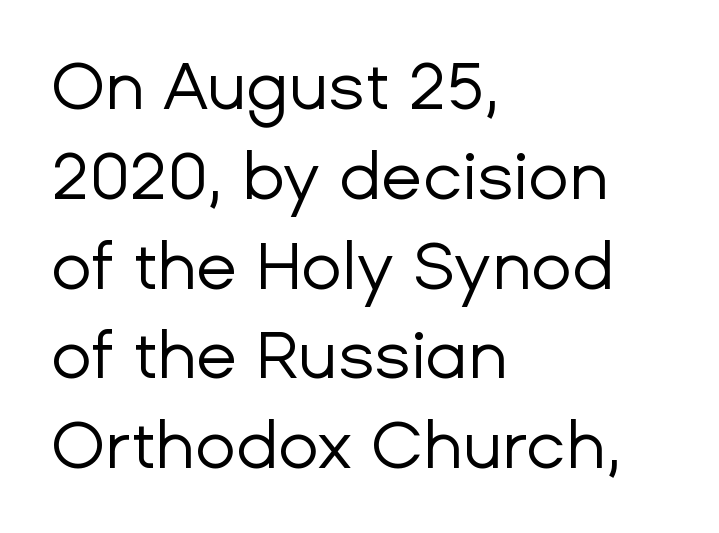
Upright lettering throughout. Is this a sans? Yes — the strokes have no serifs. A classic flush-left, rag-right setting is used for this passage. The gap between lines stays unmarked. The block of text has a typical density, with ordinary space between rows. Do the characters align in a grid? No, the font is proportional.
